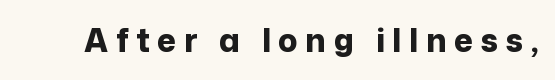
Q: Is the text bold? A: Yes.
Q: Is the text italic (slanted)? A: No, it is upright.
Q: Is the typeface a serif or a sans-serif typeface? A: Sans-serif.
Q: Is the text underlined? A: No.
Q: Is the spacing between letters normal or unusually wide? A: Unusually wide.
Q: Width (condensed, normal, or wide)? A: Normal.
Q: Stroke contrast? A: Low.
Q: x-height? A: Medium.
Q: Monospaced? A: No.
